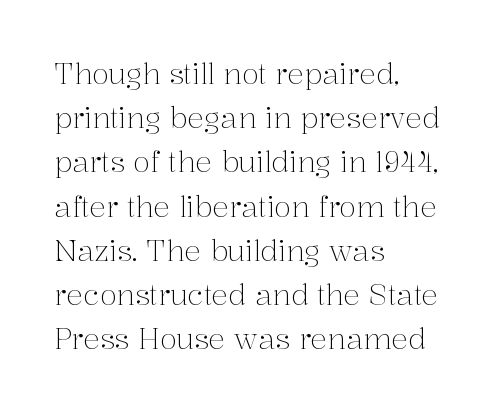
Any mark beneath the type? The region is blank. Weight: in the light-to-regular range. This is roman type, the default non-slanted kind. Typographically, this falls in the serif category. Spacing verdict: proportional, widths tailored to each character.
